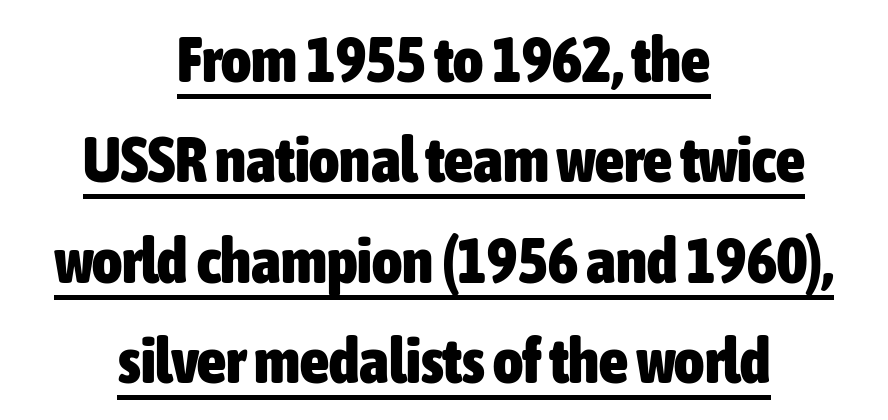
{"serif": "no", "italic": "no", "bold": "yes", "weight": "heavy", "width": "condensed", "stroke_contrast": "low", "x_height": "medium", "monospaced": "no", "underline": "yes", "align": "center", "line_spacing": "normal", "line_spacing_ratio": 1.57, "letter_spacing": "normal", "letter_spacing_em": 0.0, "glyph_px": 64}
